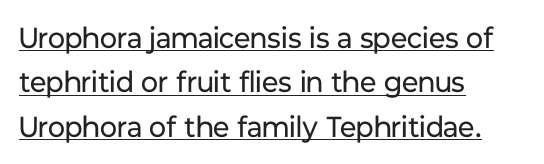
Q: Is the text bold? A: No.
Q: Is the text italic (slanted)? A: No, it is upright.
Q: Is the typeface a serif or a sans-serif typeface? A: Sans-serif.
Q: Is the text underlined? A: Yes.
Q: How is the paragraph aligned? A: Left-aligned.
Q: Is the spacing between letters normal or unusually wide? A: Normal.
Q: Is the spacing between lines tight, normal or loose? A: Normal.
Q: Width (condensed, normal, or wide)? A: Normal.
Q: Stroke contrast? A: Low.
Q: x-height? A: Medium.
Q: Monospaced? A: No.
